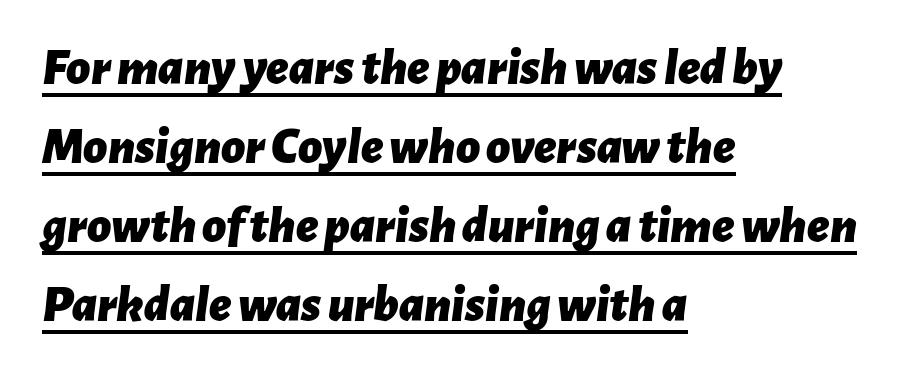
The image shows 52 px bold type, italic (leaning right); set left-aligned, normal line spacing (1.52x), normal letter spacing, underlined; low stroke contrast and a medium x-height.
